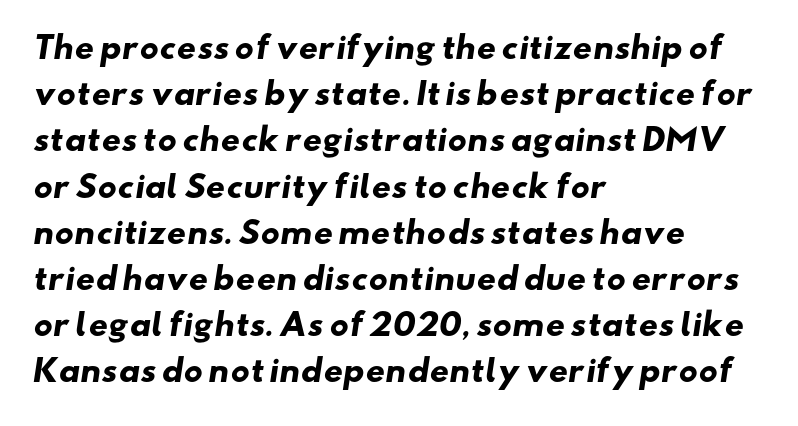
{"serif": "no", "bold": "yes", "weight": "heavy", "width": "wide", "stroke_contrast": "low", "x_height": "small", "monospaced": "no", "underline": "no", "align": "left", "line_spacing": "normal", "line_spacing_ratio": 1.54, "letter_spacing": "normal", "letter_spacing_em": 0.0, "glyph_px": 30}
